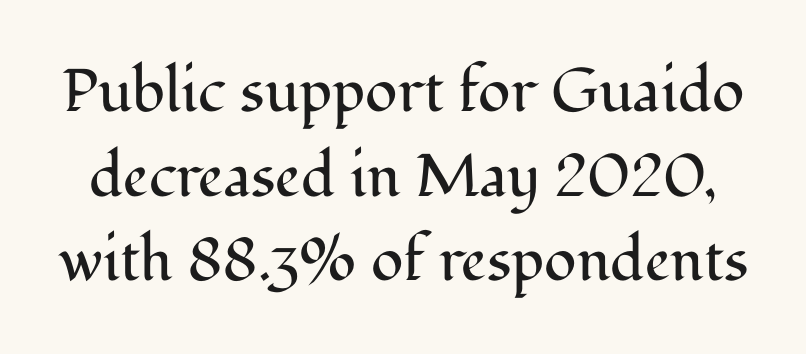
Q: Is the text bold? A: No.
Q: Is the text italic (slanted)? A: No, it is upright.
Q: Is the typeface a serif or a sans-serif typeface? A: Serif.
Q: Is the text underlined? A: No.
Q: Is the spacing between letters normal or unusually wide? A: Normal.
Q: Is the spacing between lines tight, normal or loose? A: Normal.
Q: Width (condensed, normal, or wide)? A: Normal.
Q: Stroke contrast? A: Medium.
Q: x-height? A: Medium.
Q: Monospaced? A: No.
